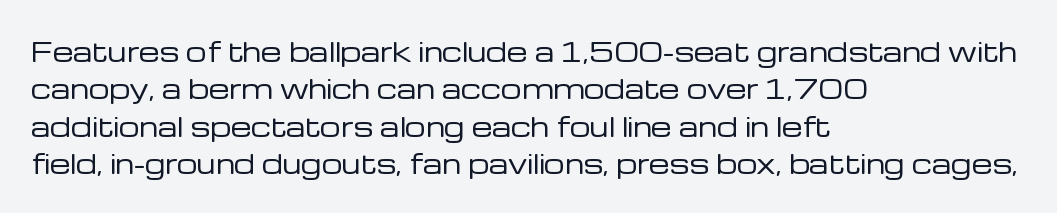
Q: Is the text bold? A: No.
Q: Is the text italic (slanted)? A: No, it is upright.
Q: Is the text underlined? A: No.
Q: How is the paragraph aligned? A: Left-aligned.
Q: Is the spacing between letters normal or unusually wide? A: Normal.
Q: Is the spacing between lines tight, normal or loose? A: Normal.
